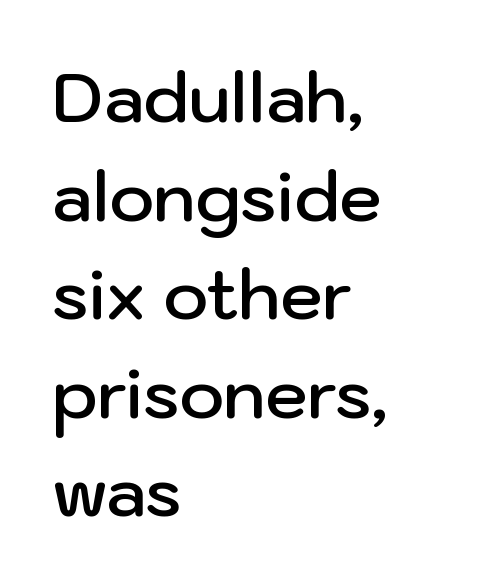
The image shows 68 px semibold sans-serif type, upright; set left-aligned, normal line spacing (1.45x), normal letter spacing, not underlined; low stroke contrast and a medium x-height.
